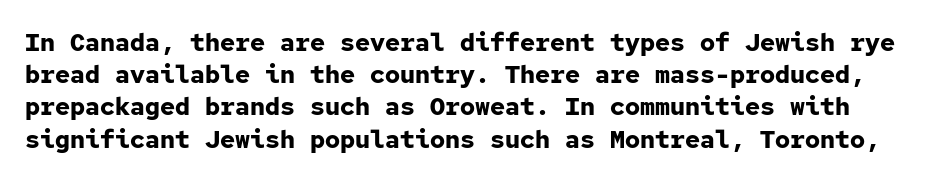
Does the weight exceed regular? Yes, all the way to bold. The passage shown is not underscored anywhere. Vertically, the passage feels balanced, rows spaced as you'd expect. Characters follow at the spacing the type designer built in. In terms of posture, this sample is upright.
